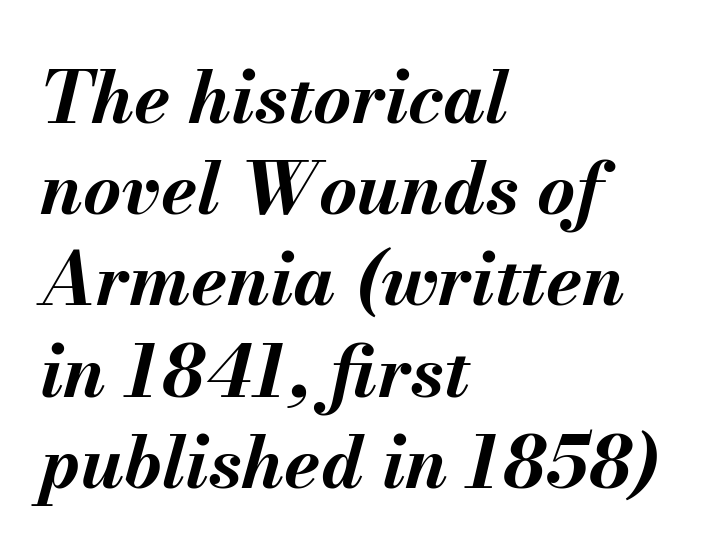
The glyphs have the mass of a bold cut. Only glyphs here, with clear space below each row. Between one letter and the next there's only the usual sliver of space. Vertically, the passage feels balanced, rows spaced as you'd expect.
